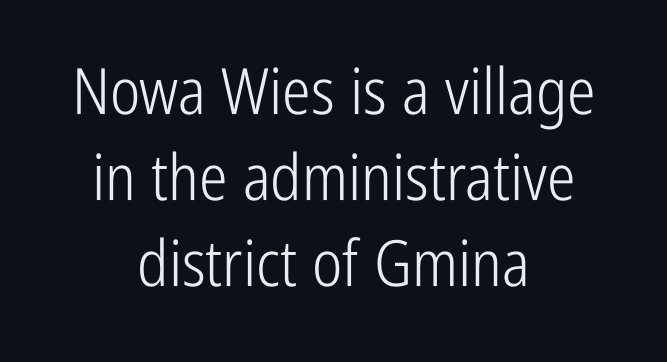
{"serif": "no", "italic": "no", "bold": "no", "weight": "light", "width": "condensed", "stroke_contrast": "low", "x_height": "medium", "monospaced": "no", "underline": "no", "align": "center", "line_spacing": "normal", "line_spacing_ratio": 1.34, "letter_spacing": "normal", "letter_spacing_em": 0.0, "glyph_px": 64}
